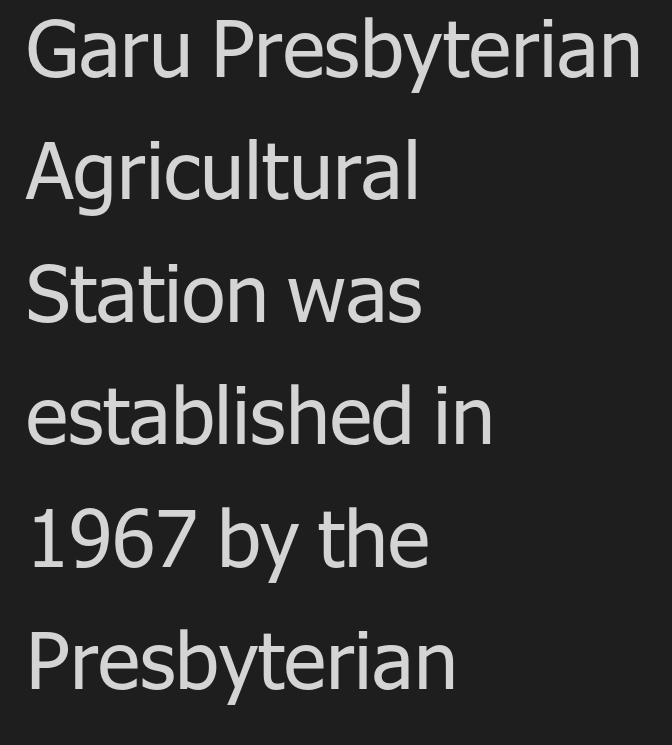
The image shows 79 px regular-weight sans-serif type, upright; set left-aligned, normal line spacing (1.55x), normal letter spacing, not underlined; low stroke contrast and a medium x-height.
